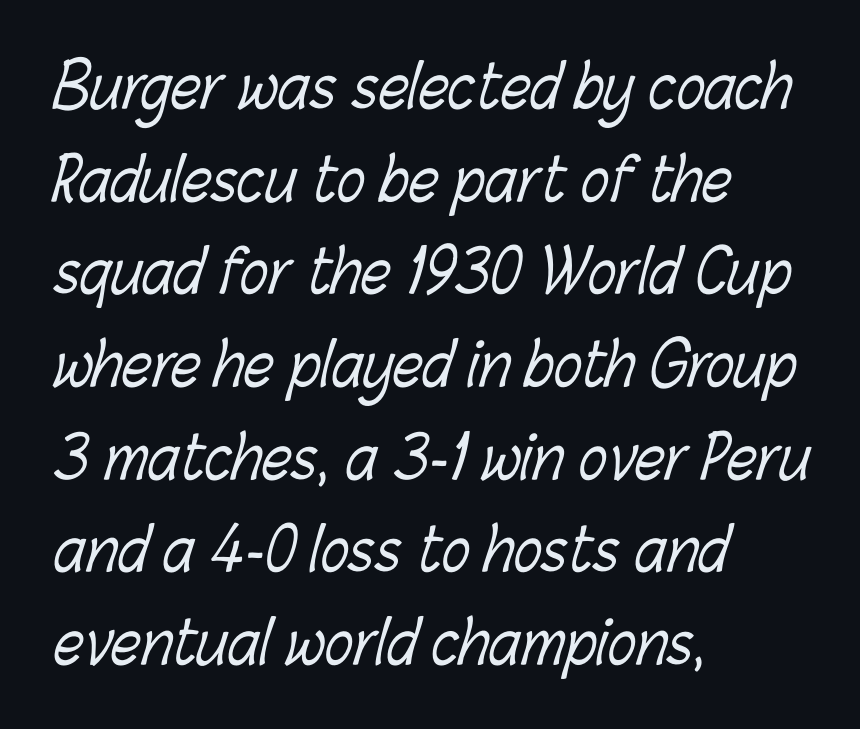
These lines are rendered in a variable-pitch font. Descenders hang freely into open space. Spacing between characters is what you'd get straight out of the box. Is the block centered? No — it sits flush against the left margin.
